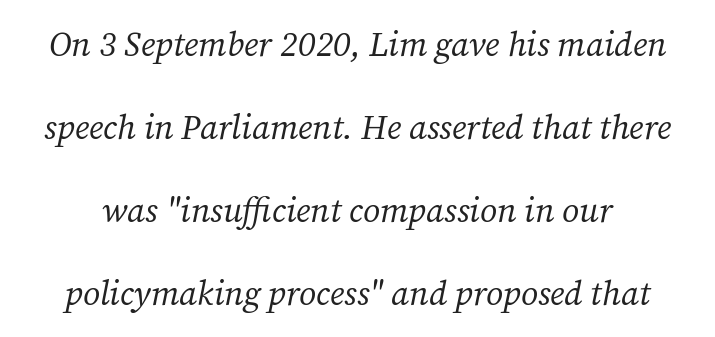
The image shows 34 px regular-weight serif type, italic (leaning right); set loose line spacing (2.44x), normal letter spacing, not underlined; medium stroke contrast and a medium x-height.
